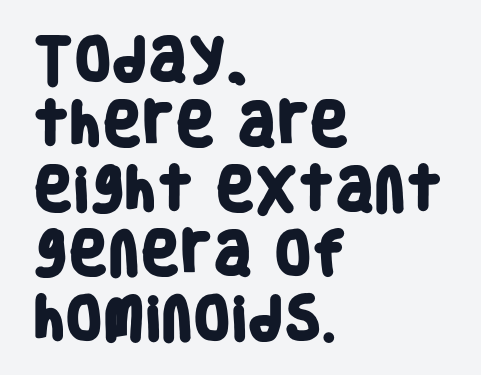
The image shows 48 px heavy, condensed sans-serif type; set left-aligned, normal line spacing (1.35x), normal letter spacing, not underlined; low stroke contrast and a large x-height.
